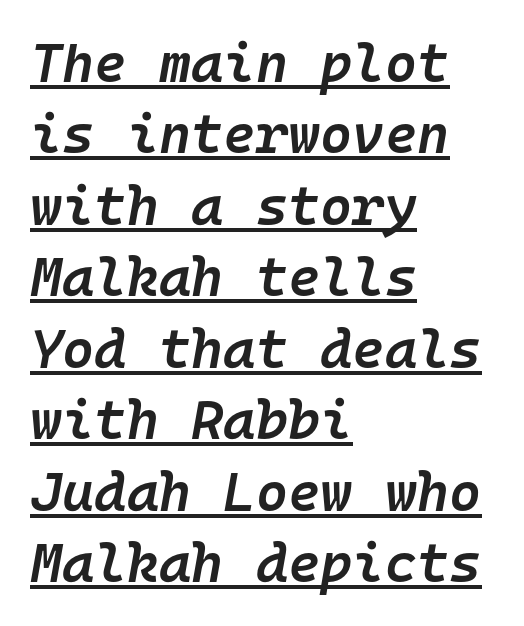
Q: Is the text bold? A: Semi-bold.
Q: Is the text italic (slanted)? A: Yes, it leans right by about 10 degrees.
Q: Is the text underlined? A: Yes.
Q: How is the paragraph aligned? A: Left-aligned.
Q: Is the spacing between letters normal or unusually wide? A: Normal.
Q: Is the spacing between lines tight, normal or loose? A: Normal.
Q: Width (condensed, normal, or wide)? A: Normal.
Q: Stroke contrast? A: Low.
Q: x-height? A: Medium.
Q: Monospaced? A: Yes.
